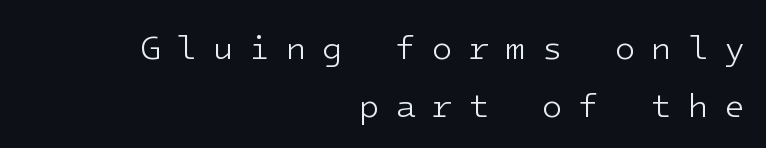
One glance says typical: line gaps are just what's usual. Check under the words: just untouched page. I'd call this a sans setting — the letters go barefoot. You could count columns in this text — the font is strictly monospaced.
